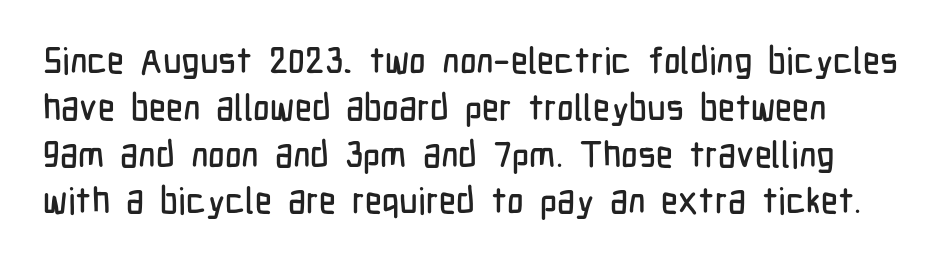
The image shows 36 px condensed sans-serif type, upright; set normal line spacing (1.3x), normal letter spacing, not underlined; low stroke contrast and a medium x-height.
